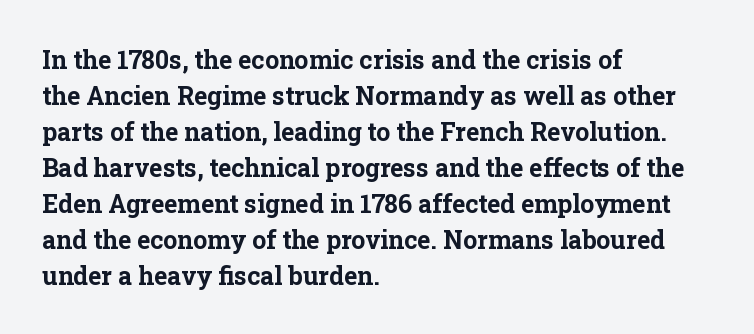
The image shows 25 px bold type, upright; set left-aligned, normal line spacing (1.44x), normal letter spacing, not underlined.
